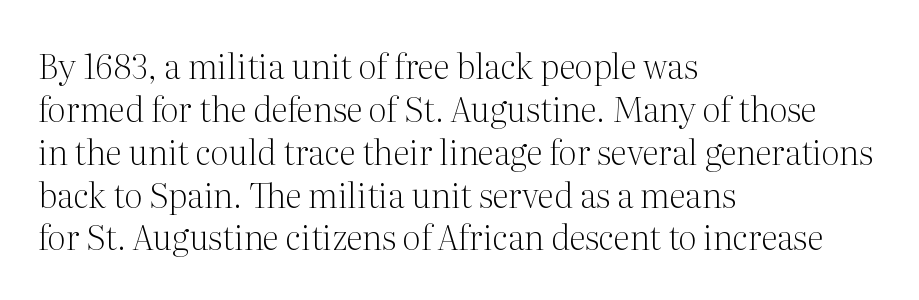
Q: Is the text bold? A: No.
Q: Is the text italic (slanted)? A: No, it is upright.
Q: Is the typeface a serif or a sans-serif typeface? A: Serif.
Q: Is the text underlined? A: No.
Q: How is the paragraph aligned? A: Left-aligned.
Q: Is the spacing between letters normal or unusually wide? A: Normal.
Q: Is the spacing between lines tight, normal or loose? A: Normal.
Q: Width (condensed, normal, or wide)? A: Normal.
Q: Stroke contrast? A: Medium.
Q: x-height? A: Medium.
Q: Monospaced? A: No.
